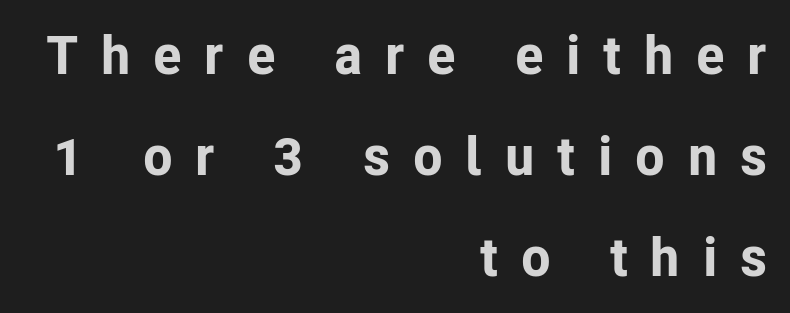
{"serif": "no", "italic": "no", "bold": "yes", "weight": "bold", "width": "normal", "stroke_contrast": "low", "x_height": "medium", "monospaced": "no", "underline": "no", "align": "right", "line_spacing_ratio": 1.87, "letter_spacing": "wide", "letter_spacing_em": 0.42, "glyph_px": 54}
